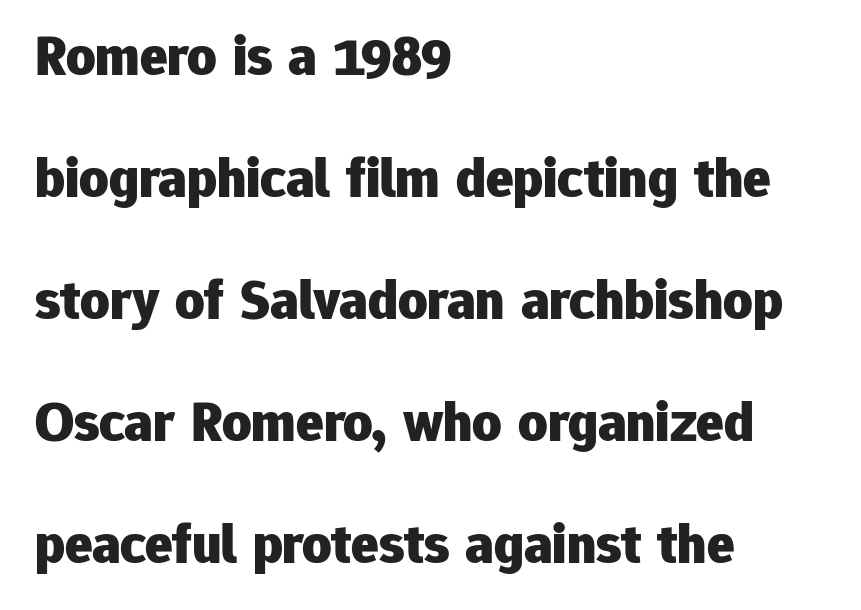
Q: Is the text bold? A: Yes.
Q: Is the text italic (slanted)? A: No, it is upright.
Q: Is the typeface a serif or a sans-serif typeface? A: Sans-serif.
Q: Is the text underlined? A: No.
Q: How is the paragraph aligned? A: Left-aligned.
Q: Is the spacing between letters normal or unusually wide? A: Normal.
Q: Is the spacing between lines tight, normal or loose? A: Loose.
Q: Width (condensed, normal, or wide)? A: Normal.
Q: Stroke contrast? A: Low.
Q: x-height? A: Medium.
Q: Monospaced? A: No.
